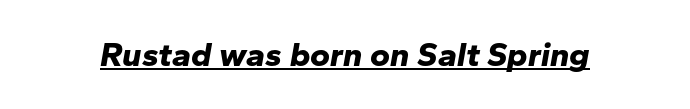
The image shows 34 px bold type, italic (leaning right); set normal letter spacing, underlined; low stroke contrast and a medium x-height.
